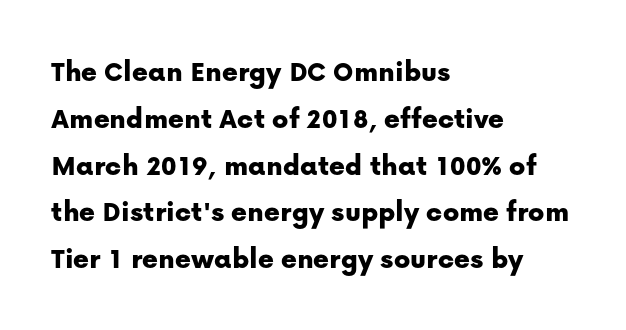
Q: Is the text italic (slanted)? A: No, it is upright.
Q: Is the typeface a serif or a sans-serif typeface? A: Sans-serif.
Q: Is the text underlined? A: No.
Q: How is the paragraph aligned? A: Left-aligned.
Q: Is the spacing between letters normal or unusually wide? A: Normal.
Q: Is the spacing between lines tight, normal or loose? A: Normal.
Q: Width (condensed, normal, or wide)? A: Normal.
Q: Stroke contrast? A: Low.
Q: x-height? A: Medium.
Q: Monospaced? A: No.
